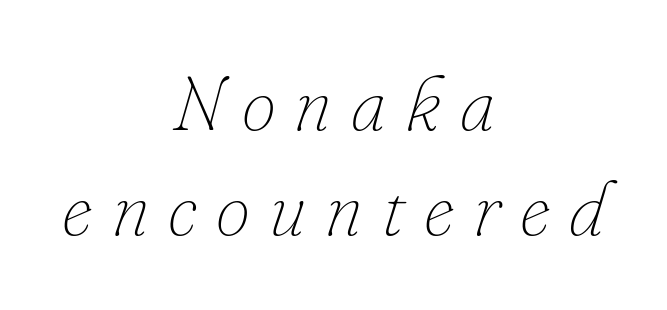
The image shows 77 px thin type, italic (leaning right); set centered, normal line spacing (1.37x), unusually wide letter spacing (+0.25 em), not underlined; low stroke contrast and a small x-height.
